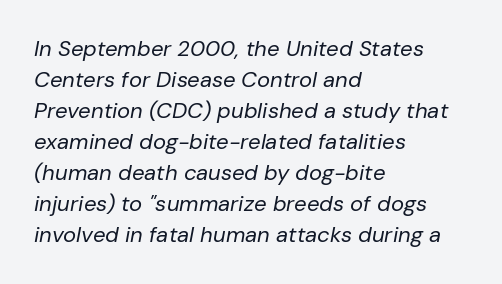
{"italic": "yes", "lean": "right", "slant_degrees": 10, "bold": "no", "underline": "no", "align": "left", "line_spacing": "normal", "line_spacing_ratio": 1.41, "letter_spacing": "normal", "letter_spacing_em": 0.0, "glyph_px": 22}
